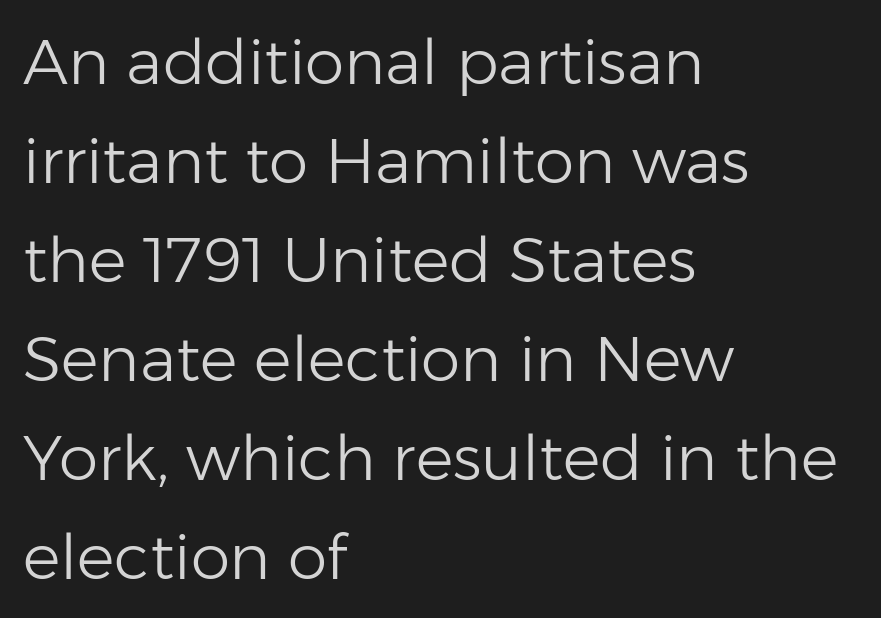
The rendering keeps characters at their native spacing. Regarding leading, the lines here are spaced in the standard way. Check the space under the baseline: it is left empty. The letters look calm and open, with moderate or lighter stems. Examine the stroke ends and you'll find no serifs.
